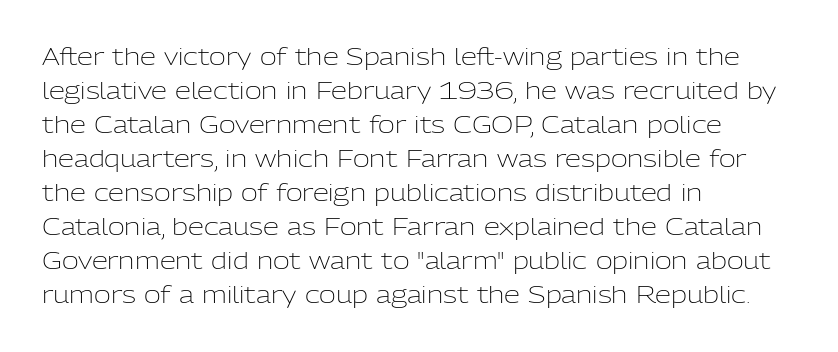
The image shows 23 px text type, upright; set left-aligned, normal line spacing (1.48x), normal letter spacing, not underlined.
